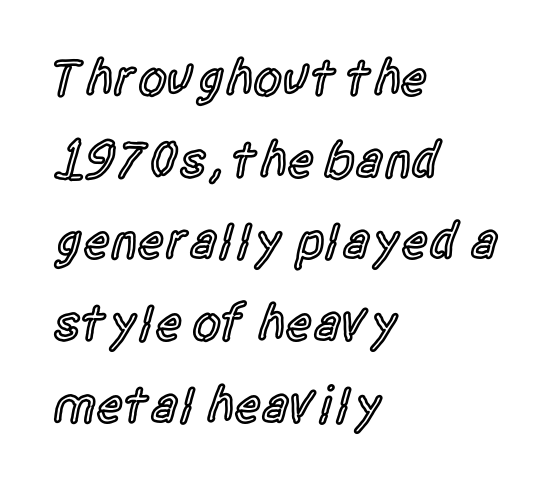
Q: Is the text bold? A: Semi-bold.
Q: Is the text italic (slanted)? A: Yes.
Q: Is the typeface a serif or a sans-serif typeface? A: Sans-serif.
Q: Is the text underlined? A: No.
Q: How is the paragraph aligned? A: Left-aligned.
Q: Is the spacing between letters normal or unusually wide? A: Normal.
Q: Is the spacing between lines tight, normal or loose? A: Normal.
Q: Width (condensed, normal, or wide)? A: Condensed.
Q: x-height? A: Large.
Q: Monospaced? A: No.
